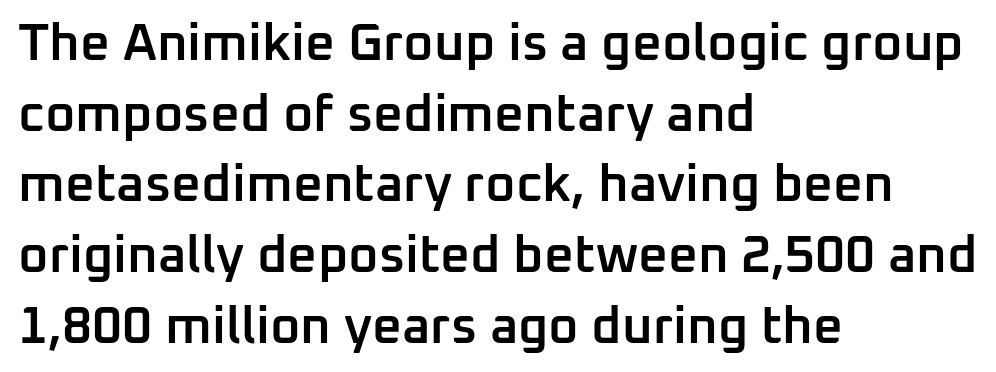
Q: Is the text bold? A: Semi-bold.
Q: Is the text italic (slanted)? A: No, it is upright.
Q: Is the typeface a serif or a sans-serif typeface? A: Sans-serif.
Q: Is the text underlined? A: No.
Q: How is the paragraph aligned? A: Left-aligned.
Q: Is the spacing between letters normal or unusually wide? A: Normal.
Q: Is the spacing between lines tight, normal or loose? A: Normal.
Q: Width (condensed, normal, or wide)? A: Normal.
Q: Stroke contrast? A: Low.
Q: x-height? A: Medium.
Q: Monospaced? A: No.
